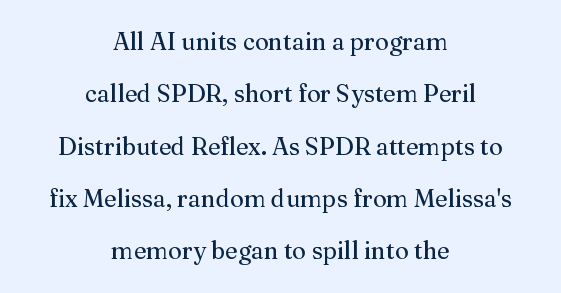
{"italic": "no", "bold": "no", "underline": "no", "align": "center", "line_spacing": "loose", "line_spacing_ratio": 2.18, "letter_spacing": "normal", "letter_spacing_em": 0.0, "glyph_px": 24}
